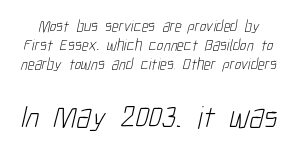
{"serif": "no", "bold": "no", "weight": "light", "width": "condensed", "stroke_contrast": "low", "x_height": "medium", "monospaced": "no", "underline": "no", "line_spacing_ratio": 1.2, "letter_spacing": "normal", "letter_spacing_em": 0.0, "larger_block": "second", "size_ratio": 2.0, "glyph_px": 32}
